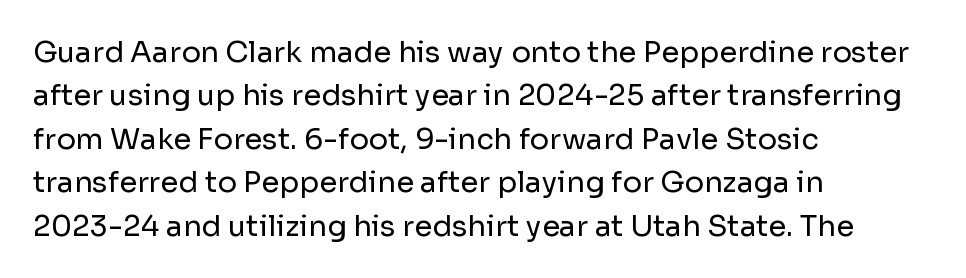
The image shows 29 px regular-weight sans-serif type, upright; set left-aligned, normal line spacing (1.5x), normal letter spacing, not underlined; low stroke contrast and a medium x-height.
